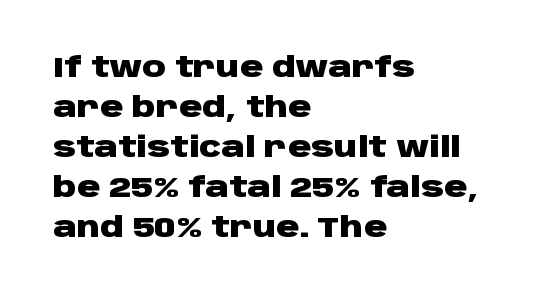
{"serif": "no", "italic": "no", "bold": "yes", "weight": "heavy", "width": "wide", "stroke_contrast": "low", "x_height": "large", "monospaced": "no", "underline": "no", "align": "left", "line_spacing": "normal", "line_spacing_ratio": 1.38, "letter_spacing": "normal", "letter_spacing_em": 0.0, "glyph_px": 29}
